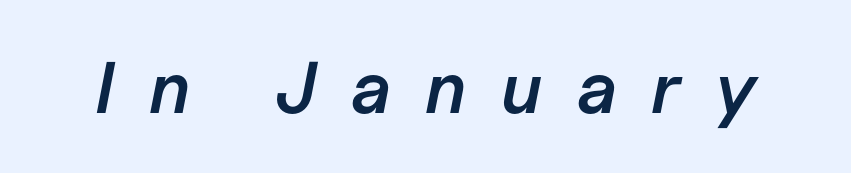
A clean baseline with only descenders dipping below it. Look at the tracking — it's clearly loosened, letters drifting apart. The face used here is a semibold: visibly heavier than regular, lighter than bold. The face used here is proportionally spaced, like ordinary book or web type. Emphasis-style slanted type is in use.
